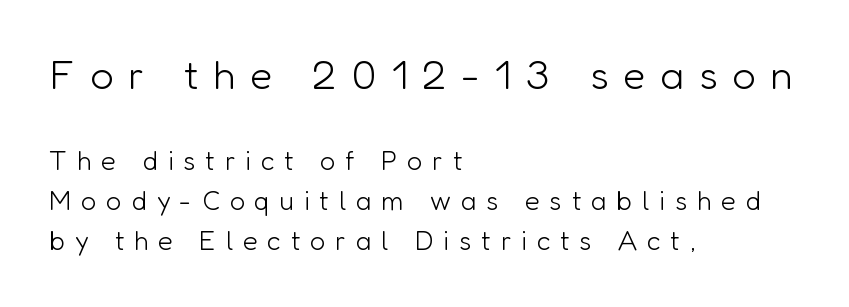
Q: Is the text bold? A: No.
Q: Is the text italic (slanted)? A: No, it is upright.
Q: Is the typeface a serif or a sans-serif typeface? A: Sans-serif.
Q: Is the text underlined? A: No.
Q: How is the paragraph aligned? A: Left-aligned.
Q: Is the spacing between letters normal or unusually wide? A: Unusually wide.
Q: Is the spacing between lines tight, normal or loose? A: Normal.
Q: Which block of text is set in a larger size, the first (top) or the second (bottom)? A: The first (top) one.
Q: Width (condensed, normal, or wide)? A: Normal.
Q: Stroke contrast? A: Low.
Q: x-height? A: Medium.
Q: Monospaced? A: No.
